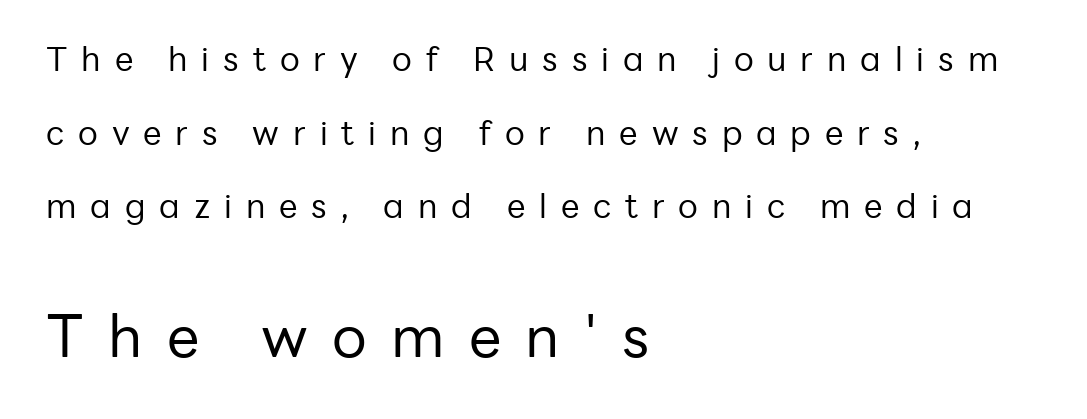
{"serif": "no", "italic": "no", "bold": "no", "weight": "regular", "width": "normal", "stroke_contrast": "low", "x_height": "medium", "monospaced": "no", "underline": "no", "align": "left", "line_spacing": "loose", "line_spacing_ratio": 2.23, "letter_spacing": "wide", "letter_spacing_em": 0.42, "larger_block": "second", "size_ratio": 1.76, "glyph_px": 58}
